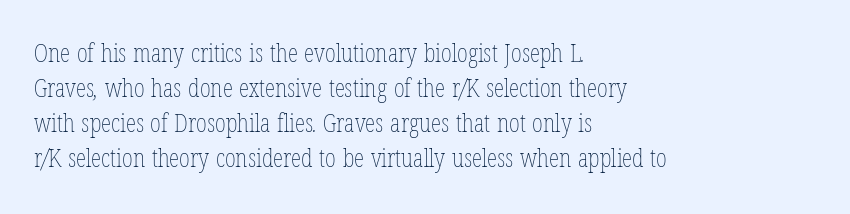
The gap between lines stays unmarked. Words appear dense and cohesive because spacing is normal. Is there much room between lines? A standard amount, neither cramped nor airy. The rag falls on the right side of this text block. Vertical stems look standard width or narrower in stroke.
